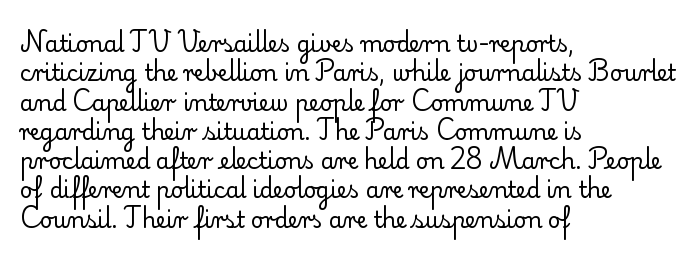
Q: Is the text bold? A: No.
Q: Is the text italic (slanted)? A: No, it is upright.
Q: Is the text underlined? A: No.
Q: How is the paragraph aligned? A: Left-aligned.
Q: Is the spacing between letters normal or unusually wide? A: Normal.
Q: Is the spacing between lines tight, normal or loose? A: Normal.
